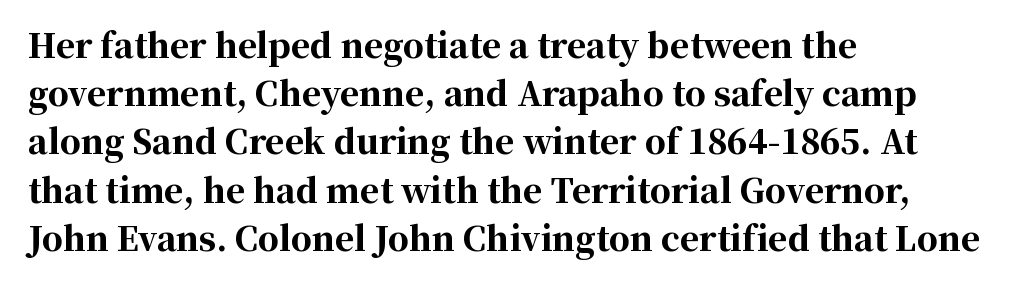
The image shows 33 px bold serif type, upright; set left-aligned, normal line spacing (1.46x), normal letter spacing, not underlined; high stroke contrast and a medium x-height.
